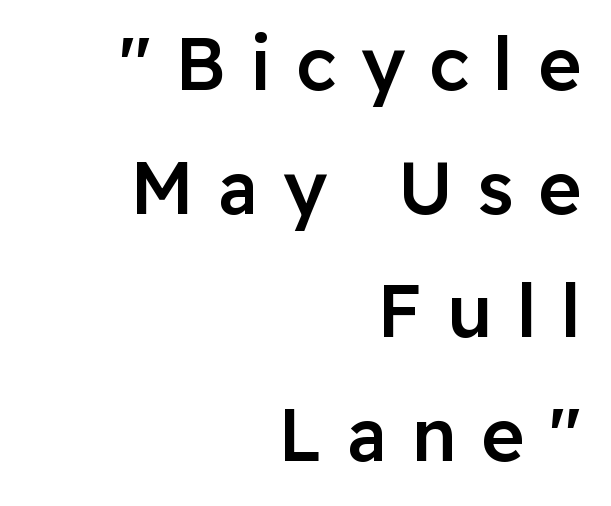
{"serif": "no", "italic": "no", "bold": "semi", "weight": "semibold", "width": "normal", "stroke_contrast": "low", "x_height": "medium", "monospaced": "no", "underline": "no", "align": "right", "line_spacing": "normal", "line_spacing_ratio": 1.67, "letter_spacing": "wide", "letter_spacing_em": 0.33, "glyph_px": 74}
